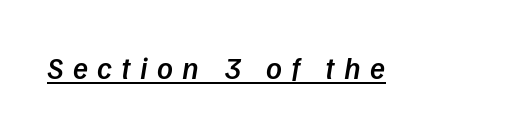
The glyphs have the mass of a demibold cut, below bold. Here the designer chose a conventional face with non-uniform glyph widths. Caption: lettering with a line underneath. Note: no serifs on the glyphs. In terms of letterspacing, this is a distinctly airy, spread setting.
